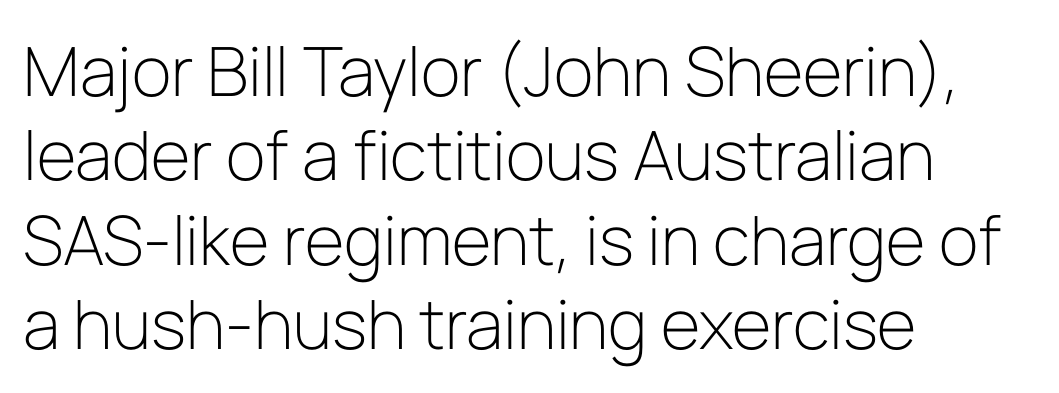
Q: Is the text bold? A: No.
Q: Is the text italic (slanted)? A: No, it is upright.
Q: Is the typeface a serif or a sans-serif typeface? A: Sans-serif.
Q: Is the text underlined? A: No.
Q: How is the paragraph aligned? A: Left-aligned.
Q: Is the spacing between letters normal or unusually wide? A: Normal.
Q: Width (condensed, normal, or wide)? A: Normal.
Q: Stroke contrast? A: Low.
Q: x-height? A: Medium.
Q: Monospaced? A: No.
